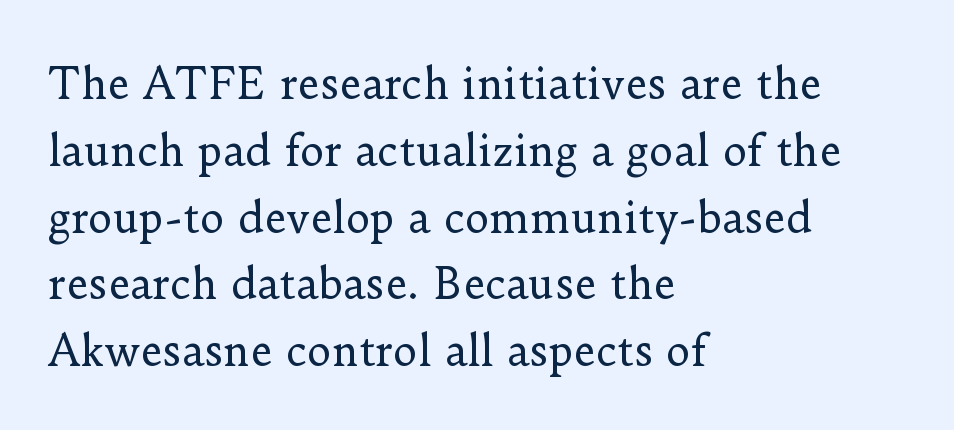
Q: Is the text bold? A: No.
Q: Is the text italic (slanted)? A: No, it is upright.
Q: Is the typeface a serif or a sans-serif typeface? A: Serif.
Q: Is the text underlined? A: No.
Q: How is the paragraph aligned? A: Left-aligned.
Q: Is the spacing between letters normal or unusually wide? A: Normal.
Q: Is the spacing between lines tight, normal or loose? A: Normal.
Q: Width (condensed, normal, or wide)? A: Normal.
Q: Stroke contrast? A: Low.
Q: x-height? A: Small.
Q: Monospaced? A: No.
